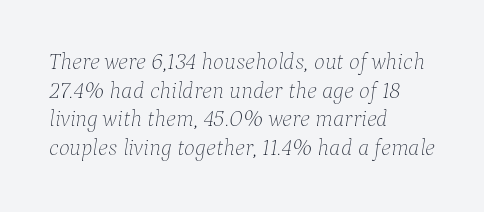
{"italic": "yes", "lean": "right", "slant_degrees": 9, "bold": "no", "underline": "no", "align": "left", "line_spacing": "normal", "line_spacing_ratio": 1.25, "letter_spacing": "normal", "letter_spacing_em": 0.0, "glyph_px": 23}
